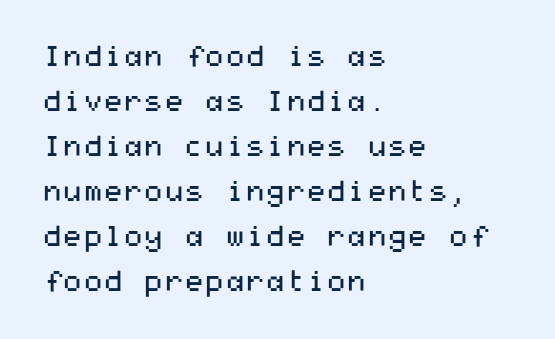
The baseline area is clear. Students, note that the glyphs here touch the page at normal intervals. Unlike a traditional serif, this face leaves its strokes unadorned. Regarding leading, the lines here are spaced in the standard way. A classic flush-left, rag-right setting is used for this passage. The passage shown is not bold in any degree.
